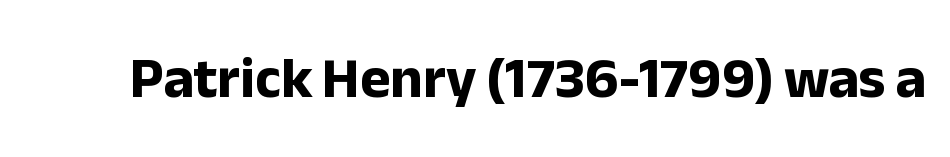
{"serif": "no", "italic": "no", "bold": "yes", "weight": "bold", "width": "normal", "stroke_contrast": "low", "x_height": "medium", "monospaced": "no", "underline": "no", "letter_spacing": "normal", "letter_spacing_em": 0.0, "glyph_px": 58}
